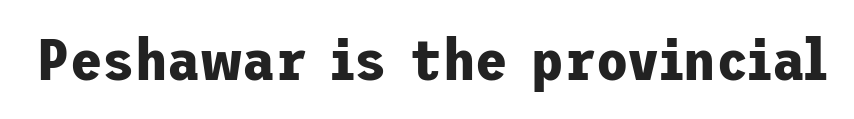
The image shows 59 px bold sans-serif type, upright; set normal letter spacing, not underlined; low stroke contrast and a medium x-height.
